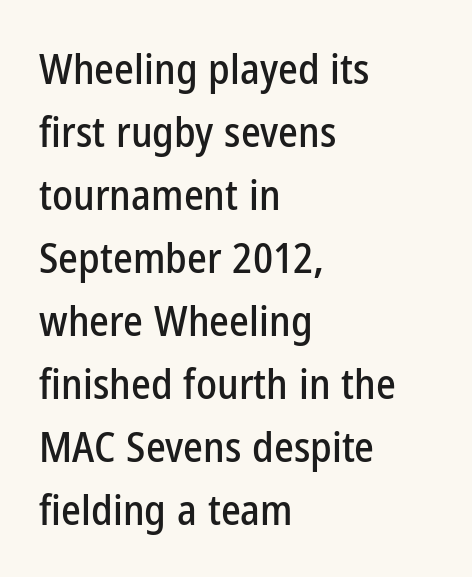
{"serif": "no", "italic": "no", "width": "condensed", "stroke_contrast": "low", "x_height": "medium", "monospaced": "no", "underline": "no", "align": "left", "line_spacing": "normal", "line_spacing_ratio": 1.5, "letter_spacing": "normal", "letter_spacing_em": 0.0, "glyph_px": 42}
